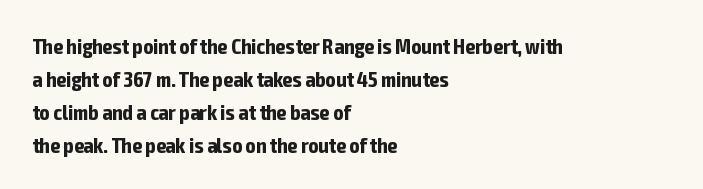
The image shows 21 px bold type, upright; set left-aligned, normal line spacing (1.57x), normal letter spacing, not underlined.
